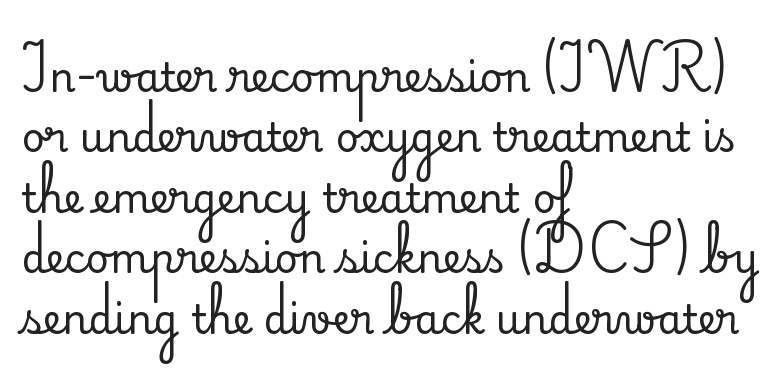
Q: Is the text italic (slanted)? A: No, it is upright.
Q: Is the typeface a serif or a sans-serif typeface? A: Serif.
Q: Is the text underlined? A: No.
Q: How is the paragraph aligned? A: Left-aligned.
Q: Is the spacing between letters normal or unusually wide? A: Normal.
Q: Is the spacing between lines tight, normal or loose? A: Normal.
Q: Width (condensed, normal, or wide)? A: Normal.
Q: Stroke contrast? A: Medium.
Q: x-height? A: Small.
Q: Monospaced? A: No.
